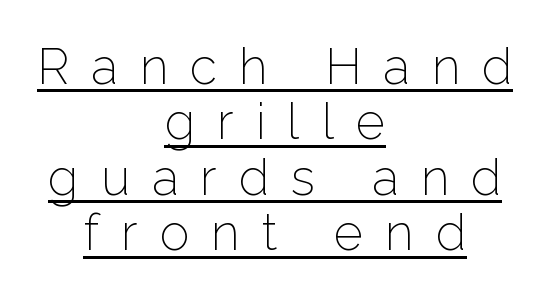
{"serif": "no", "italic": "no", "bold": "no", "weight": "light", "width": "normal", "stroke_contrast": "low", "x_height": "medium", "monospaced": "no", "underline": "yes", "align": "center", "line_spacing": "tight", "line_spacing_ratio": 1.11, "letter_spacing": "wide", "letter_spacing_em": 0.44, "glyph_px": 50}
